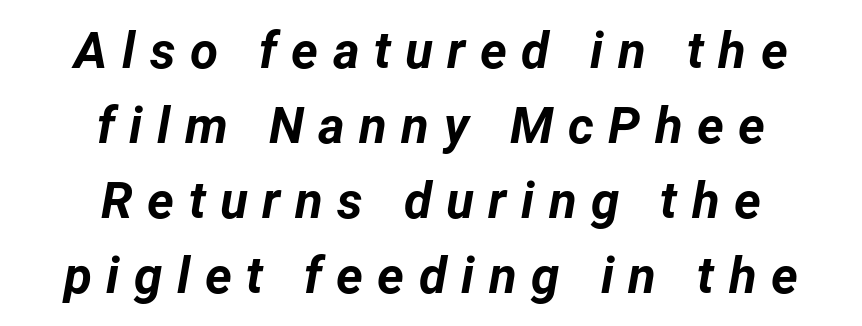
Q: Is the text bold? A: Yes.
Q: Is the text italic (slanted)? A: Yes, it leans right by about 12 degrees.
Q: Is the text underlined? A: No.
Q: How is the paragraph aligned? A: Centered.
Q: Is the spacing between letters normal or unusually wide? A: Unusually wide.
Q: Is the spacing between lines tight, normal or loose? A: Normal.
Q: Width (condensed, normal, or wide)? A: Normal.
Q: Stroke contrast? A: Low.
Q: x-height? A: Medium.
Q: Monospaced? A: No.
